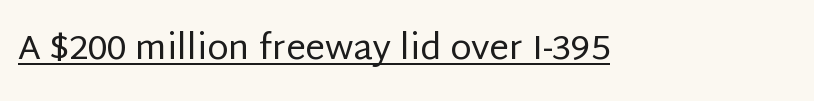
Q: Is the text bold? A: No.
Q: Is the text italic (slanted)? A: No, it is upright.
Q: Is the typeface a serif or a sans-serif typeface? A: Sans-serif.
Q: Is the text underlined? A: Yes.
Q: Is the spacing between letters normal or unusually wide? A: Normal.
Q: Width (condensed, normal, or wide)? A: Normal.
Q: Stroke contrast? A: Low.
Q: x-height? A: Large.
Q: Monospaced? A: No.
